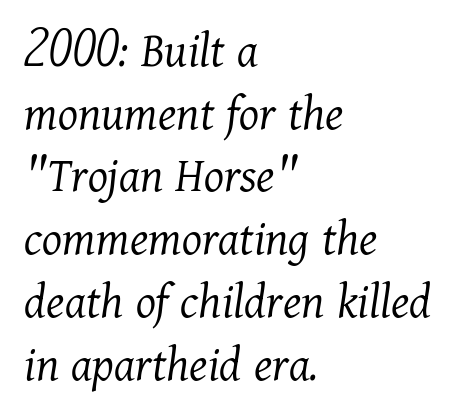
{"serif": "yes", "italic": "yes", "lean": "right", "slant_degrees": 11, "bold": "no", "weight": "light", "width": "normal", "stroke_contrast": "medium", "x_height": "medium", "monospaced": "no", "underline": "no", "align": "left", "line_spacing_ratio": 1.23, "letter_spacing": "normal", "letter_spacing_em": 0.0, "glyph_px": 51}
